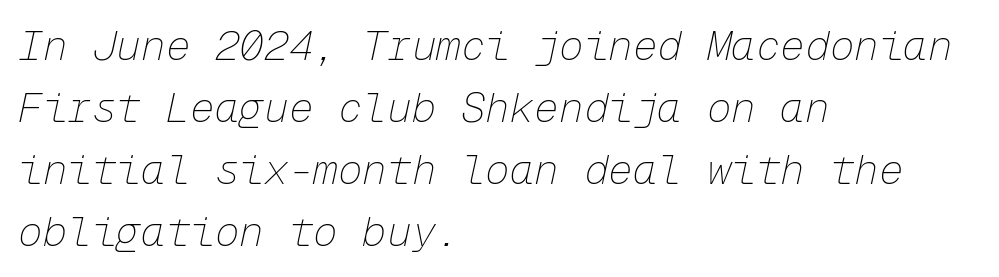
{"italic": "yes", "lean": "right", "slant_degrees": 12, "bold": "no", "weight": "thin", "width": "normal", "stroke_contrast": "low", "x_height": "medium", "monospaced": "yes", "underline": "no", "align": "left", "line_spacing": "normal", "line_spacing_ratio": 1.51, "letter_spacing": "normal", "letter_spacing_em": 0.0, "glyph_px": 41}
